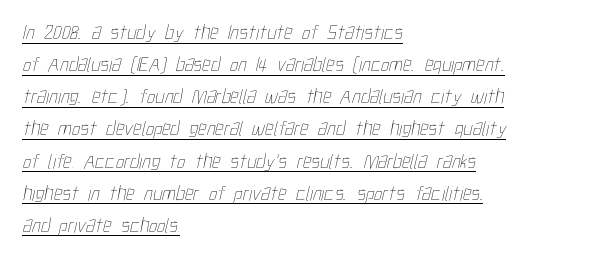
The image shows 21 px text type; set left-aligned, normal line spacing (1.53x), normal letter spacing, underlined.
